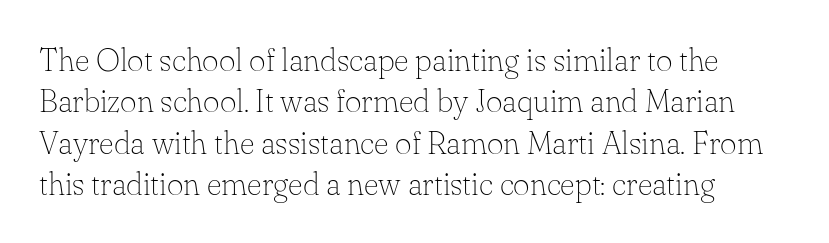
This is serif lettering, the kind often seen in printed books. The face used here is proportionally spaced, like ordinary book or web type. Each row of text sits above clean, open space. Vertical strokes here are truly vertical. Stems and bowls with no extra thickness — not bold.
